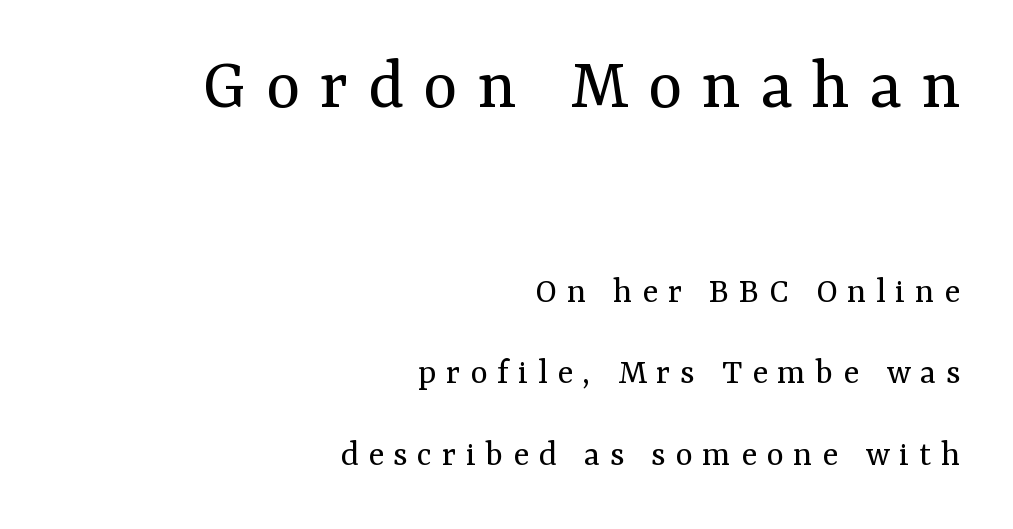
{"serif": "yes", "italic": "no", "bold": "no", "weight": "regular", "width": "normal", "stroke_contrast": "medium", "x_height": "medium", "monospaced": "no", "underline": "no", "align": "right", "line_spacing": "loose", "line_spacing_ratio": 2.2, "letter_spacing": "wide", "letter_spacing_em": 0.26, "larger_block": "first", "size_ratio": 2.0, "glyph_px": 74}
